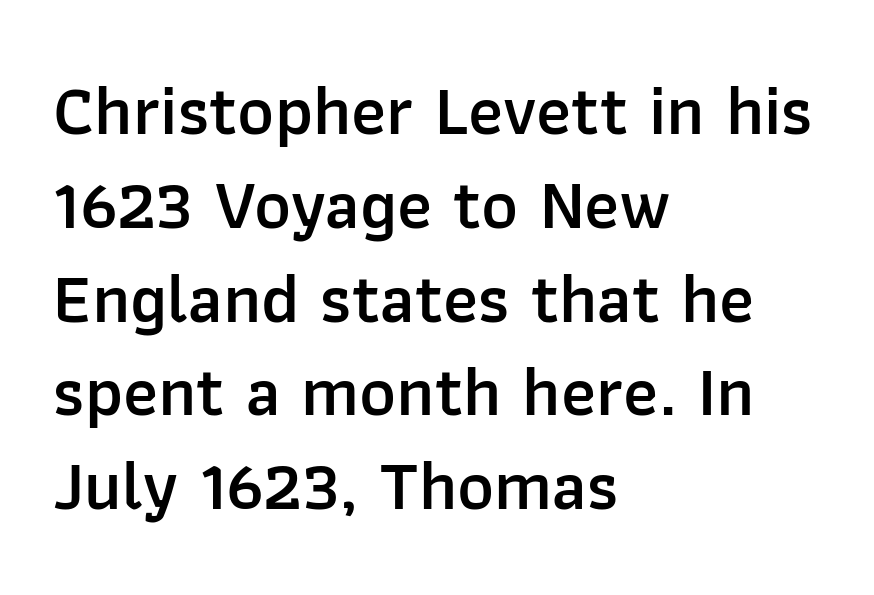
Q: Is the text bold? A: Semi-bold.
Q: Is the text italic (slanted)? A: No, it is upright.
Q: Is the typeface a serif or a sans-serif typeface? A: Sans-serif.
Q: Is the text underlined? A: No.
Q: How is the paragraph aligned? A: Left-aligned.
Q: Is the spacing between letters normal or unusually wide? A: Normal.
Q: Is the spacing between lines tight, normal or loose? A: Normal.
Q: Width (condensed, normal, or wide)? A: Normal.
Q: Stroke contrast? A: Low.
Q: x-height? A: Medium.
Q: Monospaced? A: No.
